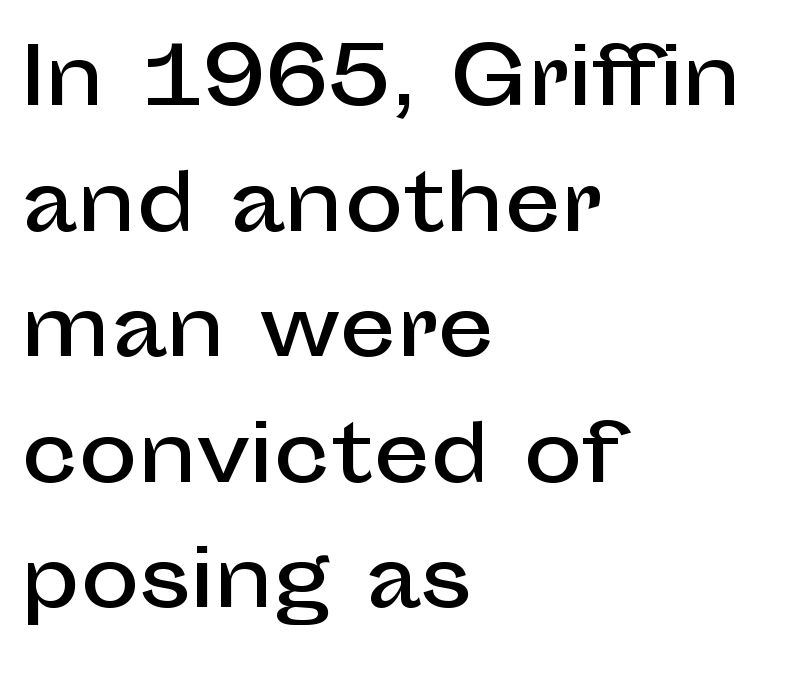
The image shows 79 px sans-serif type, upright; set left-aligned, normal line spacing (1.59x), normal letter spacing, not underlined; low stroke contrast and a medium x-height.
